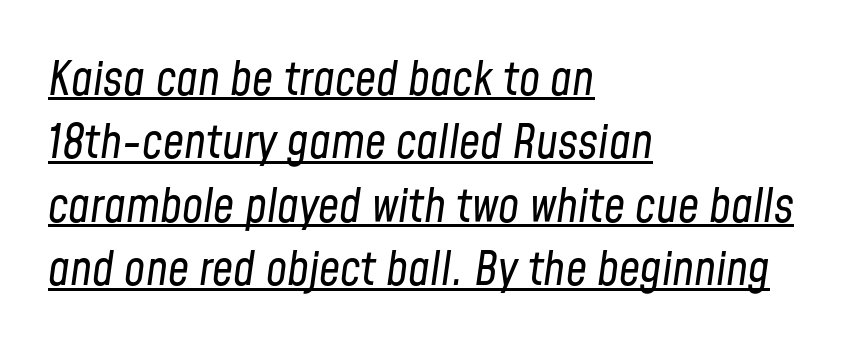
The image shows 47 px regular-weight, condensed type, italic (leaning right); set left-aligned, normal line spacing (1.35x), normal letter spacing, underlined; low stroke contrast and a medium x-height.
